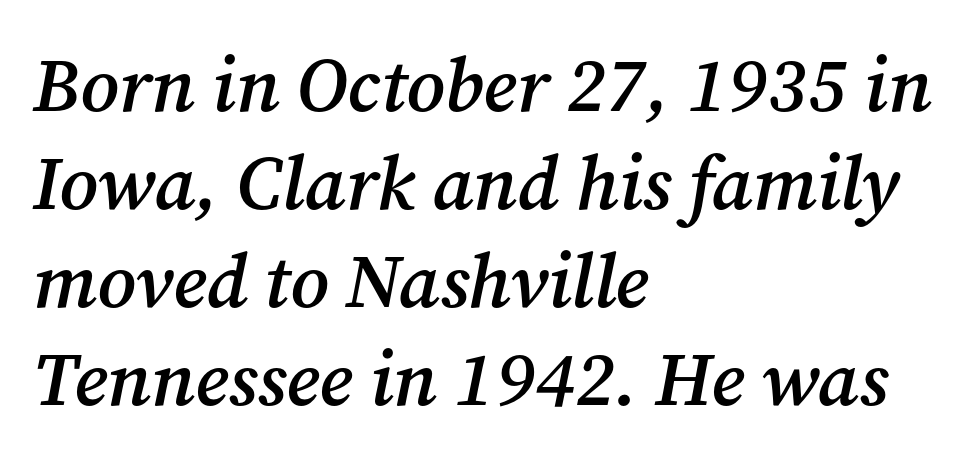
{"serif": "yes", "italic": "yes", "lean": "right", "slant_degrees": 12, "bold": "semi", "weight": "semibold", "width": "normal", "stroke_contrast": "medium", "x_height": "medium", "monospaced": "no", "underline": "no", "align": "left", "line_spacing": "normal", "line_spacing_ratio": 1.29, "letter_spacing": "normal", "letter_spacing_em": 0.0, "glyph_px": 76}
